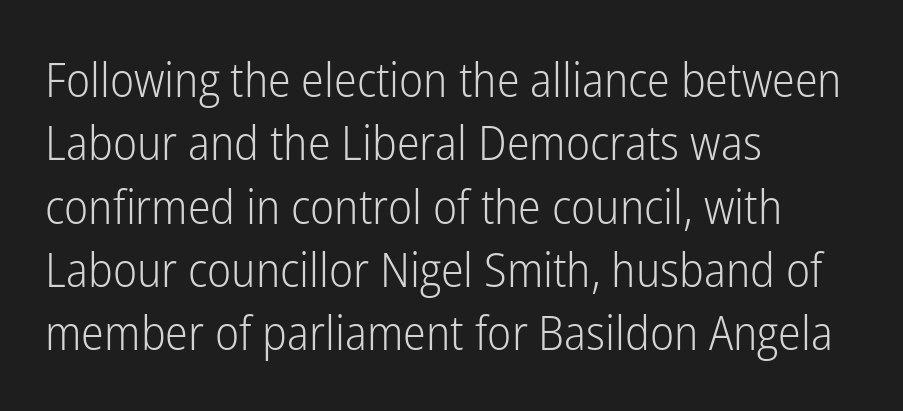
The image shows 48 px light, condensed sans-serif type, upright; set left-aligned, normal line spacing (1.32x), normal letter spacing, not underlined; low stroke contrast and a medium x-height.
